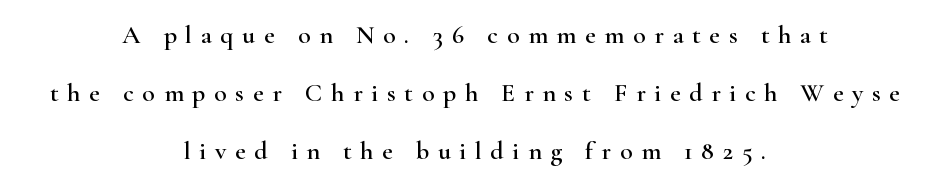
The image shows 26 px text type, upright; set centered, loose line spacing (2.23x), unusually wide letter spacing (+0.33 em), not underlined.
